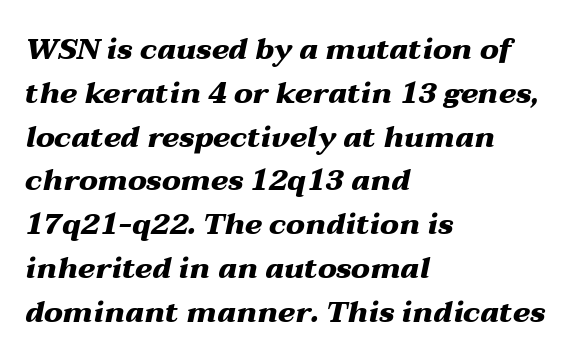
The image shows 29 px heavy, wide type, italic (leaning right); set left-aligned, normal line spacing (1.51x), normal letter spacing, not underlined; medium stroke contrast and a medium x-height.
